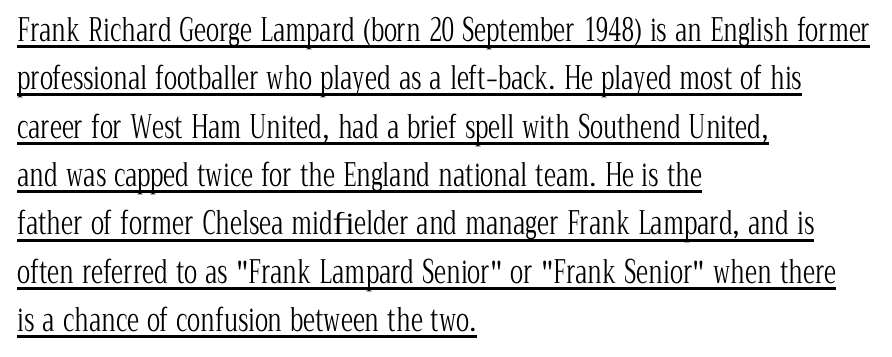
Q: Is the text bold? A: No.
Q: Is the text italic (slanted)? A: No, it is upright.
Q: Is the typeface a serif or a sans-serif typeface? A: Serif.
Q: Is the text underlined? A: Yes.
Q: How is the paragraph aligned? A: Left-aligned.
Q: Is the spacing between letters normal or unusually wide? A: Normal.
Q: Is the spacing between lines tight, normal or loose? A: Normal.
Q: Width (condensed, normal, or wide)? A: Condensed.
Q: Stroke contrast? A: Low.
Q: x-height? A: Medium.
Q: Monospaced? A: No.
